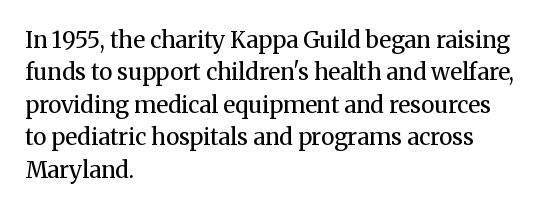
The image shows 23 px text type, upright; set left-aligned, normal line spacing (1.41x), normal letter spacing, not underlined.
